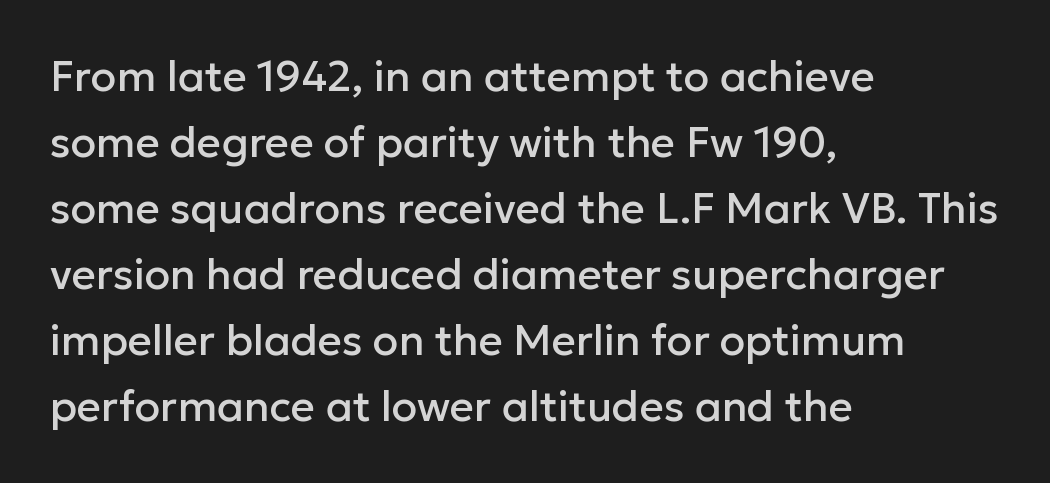
Q: Is the text italic (slanted)? A: No, it is upright.
Q: Is the typeface a serif or a sans-serif typeface? A: Sans-serif.
Q: Is the text underlined? A: No.
Q: How is the paragraph aligned? A: Left-aligned.
Q: Is the spacing between letters normal or unusually wide? A: Normal.
Q: Is the spacing between lines tight, normal or loose? A: Normal.
Q: Width (condensed, normal, or wide)? A: Normal.
Q: Stroke contrast? A: Low.
Q: x-height? A: Medium.
Q: Monospaced? A: No.
